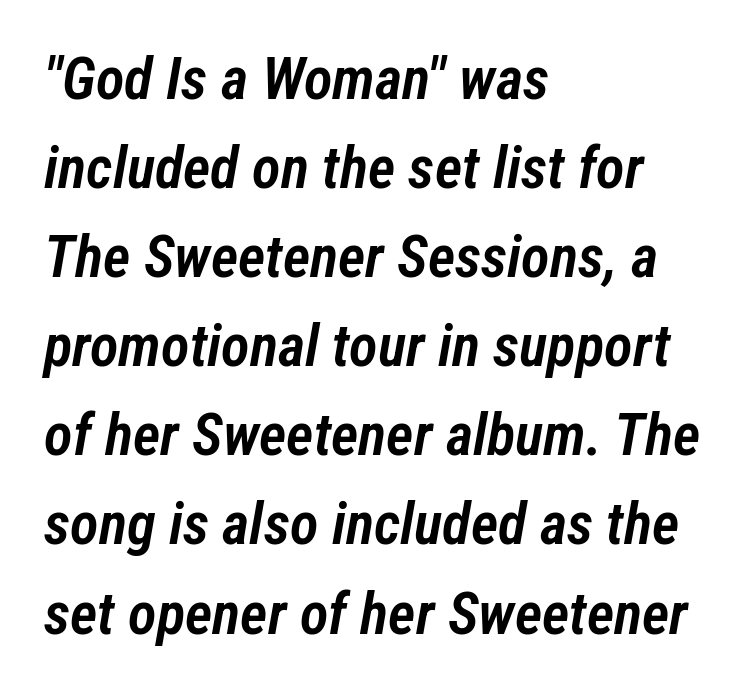
The image shows 59 px semibold, condensed type, italic (leaning right); set left-aligned, normal line spacing (1.51x), normal letter spacing, not underlined; low stroke contrast and a medium x-height.
